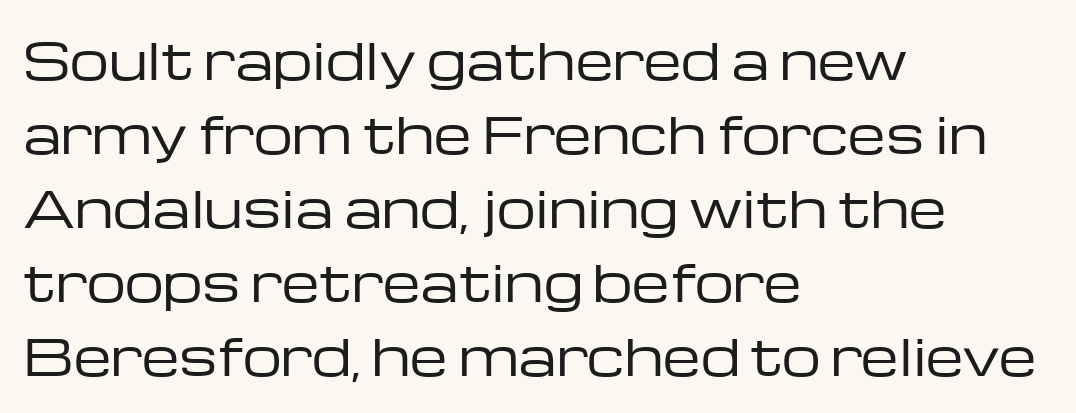
Q: Is the text bold? A: No.
Q: Is the text italic (slanted)? A: No, it is upright.
Q: Is the typeface a serif or a sans-serif typeface? A: Sans-serif.
Q: Is the text underlined? A: No.
Q: How is the paragraph aligned? A: Left-aligned.
Q: Is the spacing between letters normal or unusually wide? A: Normal.
Q: Is the spacing between lines tight, normal or loose? A: Normal.
Q: Width (condensed, normal, or wide)? A: Wide.
Q: Stroke contrast? A: Low.
Q: x-height? A: Medium.
Q: Monospaced? A: No.
